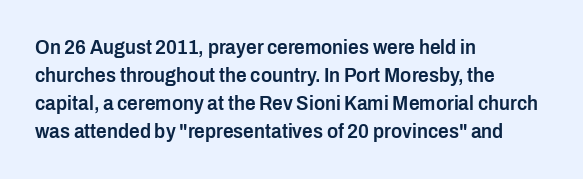
Q: Is the text bold? A: Semi-bold.
Q: Is the text italic (slanted)? A: No, it is upright.
Q: Is the text underlined? A: No.
Q: How is the paragraph aligned? A: Left-aligned.
Q: Is the spacing between letters normal or unusually wide? A: Normal.
Q: Is the spacing between lines tight, normal or loose? A: Normal.
